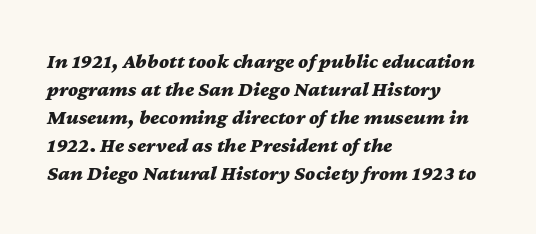
If you drew a ruler down the left edge, every line would touch it. If you measured baseline to baseline, you'd find a middling distance. Plenty of ink on the page — the face is bold. Underline: absent. Default kerning and tracking; the words read as compact shapes. If you drew a line through each stem, it would be angled.
